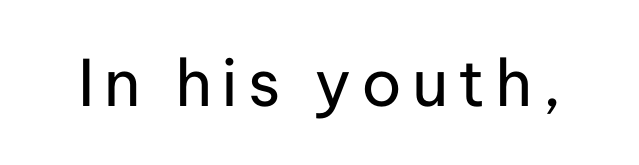
{"serif": "no", "italic": "no", "bold": "no", "weight": "regular", "width": "normal", "stroke_contrast": "low", "x_height": "medium", "monospaced": "no", "underline": "no", "glyph_px": 64}
